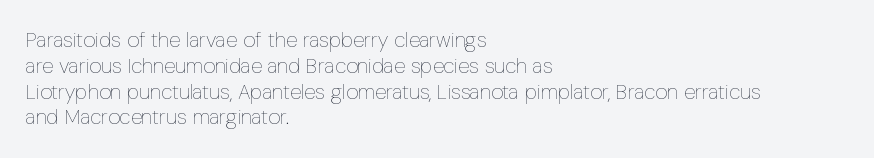
Visually the block forms a straight wall on the left and a jagged coastline on the right. This sample uses plain, unmodified letter spacing. The face looks like a standard text weight, possibly lighter. Check under the words: just untouched page. Does the lettering tilt? It doesn't — this is upright.
